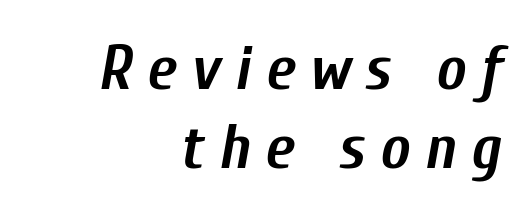
{"italic": "yes", "lean": "right", "slant_degrees": 10, "bold": "yes", "weight": "semibold", "width": "condensed", "stroke_contrast": "low", "x_height": "medium", "monospaced": "no", "underline": "no", "align": "right", "line_spacing": "normal", "line_spacing_ratio": 1.26, "letter_spacing": "wide", "letter_spacing_em": 0.23, "glyph_px": 63}
